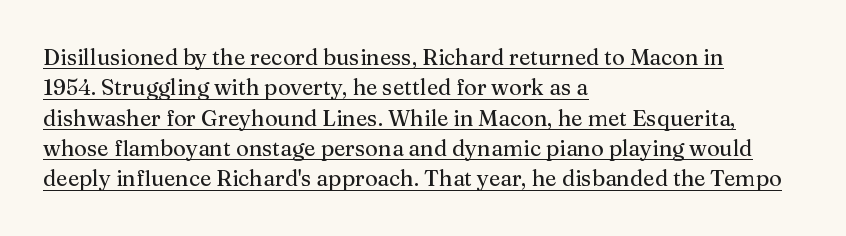
Q: Is the text italic (slanted)? A: No, it is upright.
Q: Is the text underlined? A: Yes.
Q: How is the paragraph aligned? A: Left-aligned.
Q: Is the spacing between letters normal or unusually wide? A: Normal.
Q: Is the spacing between lines tight, normal or loose? A: Normal.
